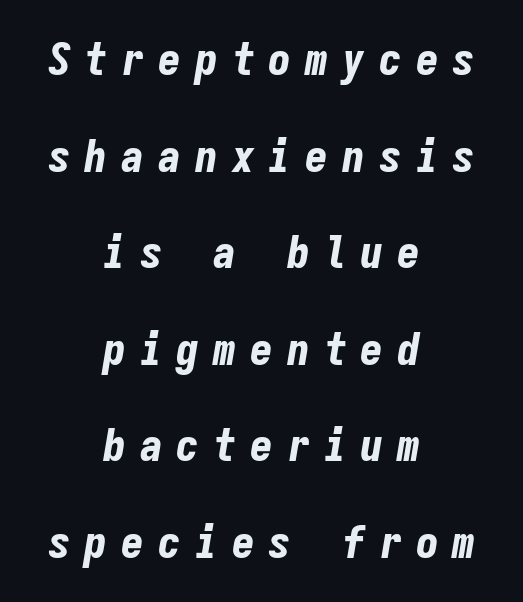
Tall strokes in this sample are angled rather than plumb. What weight is shown? A full bold with thick strokes. The gap between lines stays unmarked. These lines are centered, leaving both edges ragged. The lines are spread far apart with generous leading.
